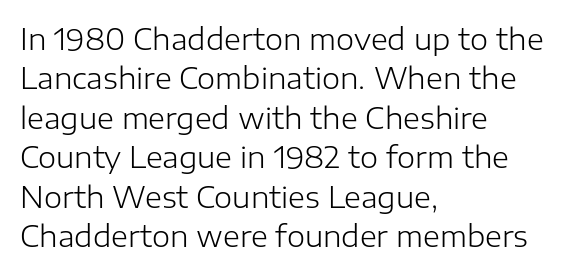
Q: Is the text bold? A: No.
Q: Is the text italic (slanted)? A: No, it is upright.
Q: Is the typeface a serif or a sans-serif typeface? A: Sans-serif.
Q: Is the text underlined? A: No.
Q: How is the paragraph aligned? A: Left-aligned.
Q: Is the spacing between letters normal or unusually wide? A: Normal.
Q: Is the spacing between lines tight, normal or loose? A: Normal.
Q: Width (condensed, normal, or wide)? A: Normal.
Q: Stroke contrast? A: Low.
Q: x-height? A: Medium.
Q: Monospaced? A: No.
